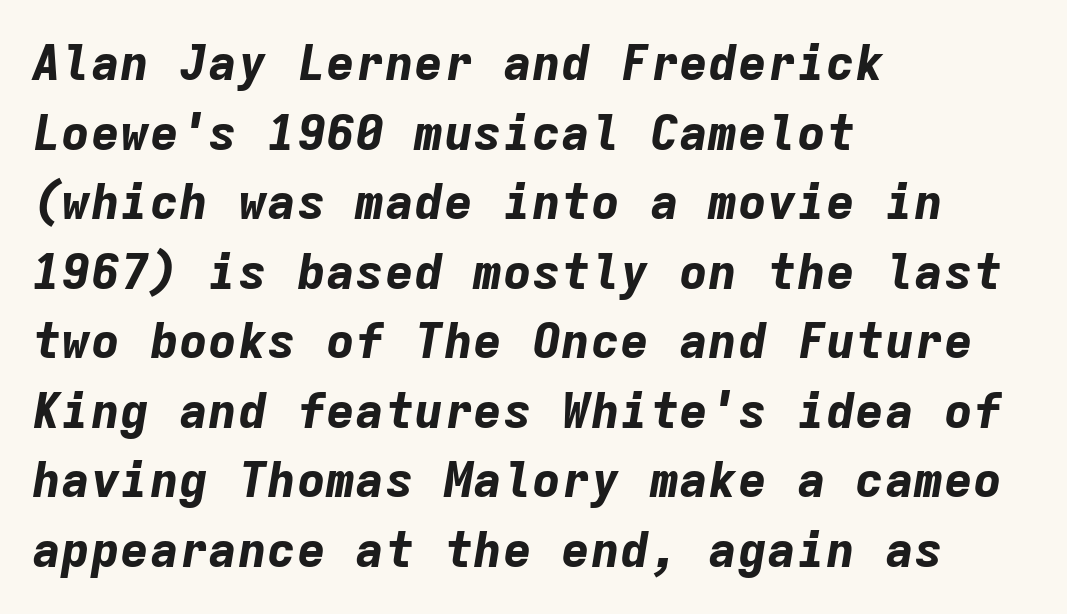
{"italic": "yes", "lean": "right", "slant_degrees": 9, "bold": "yes", "weight": "bold", "width": "normal", "stroke_contrast": "low", "x_height": "medium", "monospaced": "yes", "underline": "no", "align": "left", "line_spacing": "normal", "line_spacing_ratio": 1.42, "letter_spacing": "normal", "letter_spacing_em": 0.0, "glyph_px": 49}
